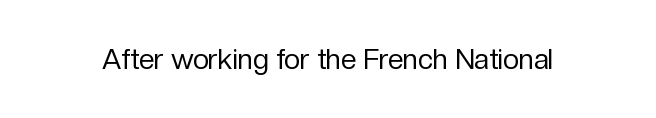
Q: Is the text bold? A: No.
Q: Is the text italic (slanted)? A: No, it is upright.
Q: Is the typeface a serif or a sans-serif typeface? A: Sans-serif.
Q: Is the text underlined? A: No.
Q: Is the spacing between letters normal or unusually wide? A: Normal.
Q: Width (condensed, normal, or wide)? A: Normal.
Q: Stroke contrast? A: Low.
Q: x-height? A: Medium.
Q: Monospaced? A: No.
